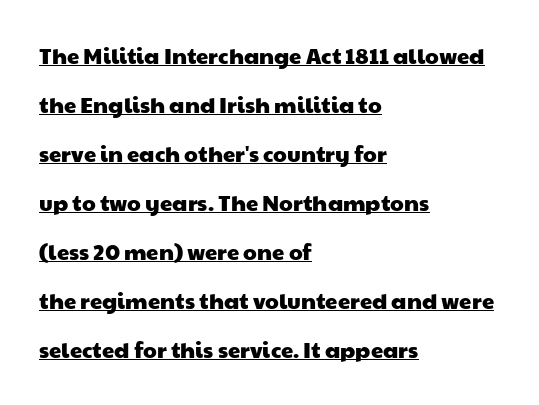
Interline gaps are noticeably wide in this sample. The sample's only ornament is a line tracing under the words. Compared with typical body copy, the letter spacing here is the same. Teacher's note: observe the even left margin — that is flush-left alignment.
